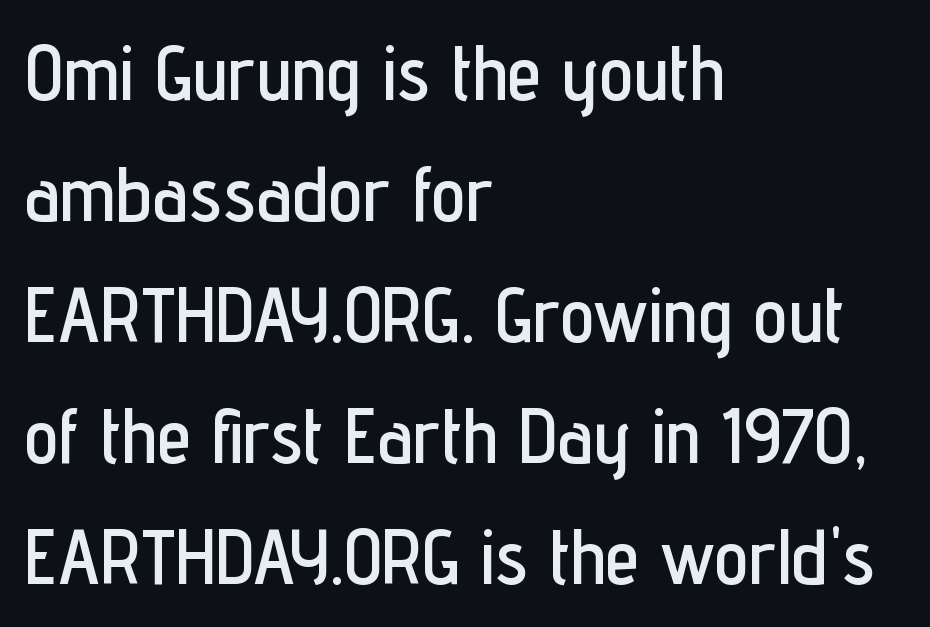
The image shows 77 px condensed sans-serif type, upright; set left-aligned, normal line spacing (1.57x), normal letter spacing, not underlined; low stroke contrast and a medium x-height.
